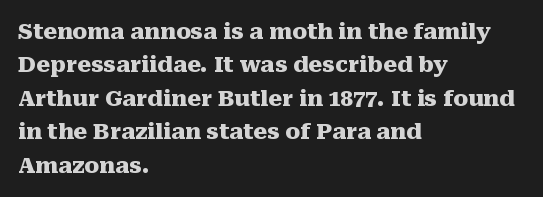
Q: Is the text bold? A: Yes.
Q: Is the text italic (slanted)? A: No, it is upright.
Q: Is the text underlined? A: No.
Q: How is the paragraph aligned? A: Left-aligned.
Q: Is the spacing between letters normal or unusually wide? A: Normal.
Q: Is the spacing between lines tight, normal or loose? A: Normal.
